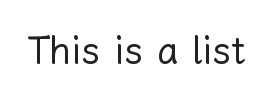
{"italic": "no", "bold": "no", "weight": "regular", "width": "normal", "stroke_contrast": "low", "x_height": "medium", "monospaced": "no", "underline": "no", "letter_spacing": "normal", "letter_spacing_em": 0.0, "glyph_px": 38}
